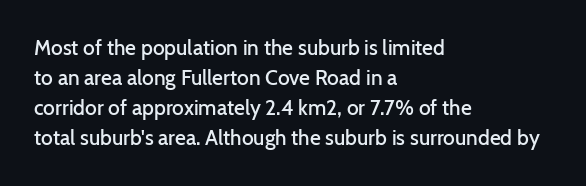
Q: Is the text bold? A: Semi-bold.
Q: Is the text italic (slanted)? A: No, it is upright.
Q: Is the text underlined? A: No.
Q: How is the paragraph aligned? A: Left-aligned.
Q: Is the spacing between letters normal or unusually wide? A: Normal.
Q: Is the spacing between lines tight, normal or loose? A: Normal.
